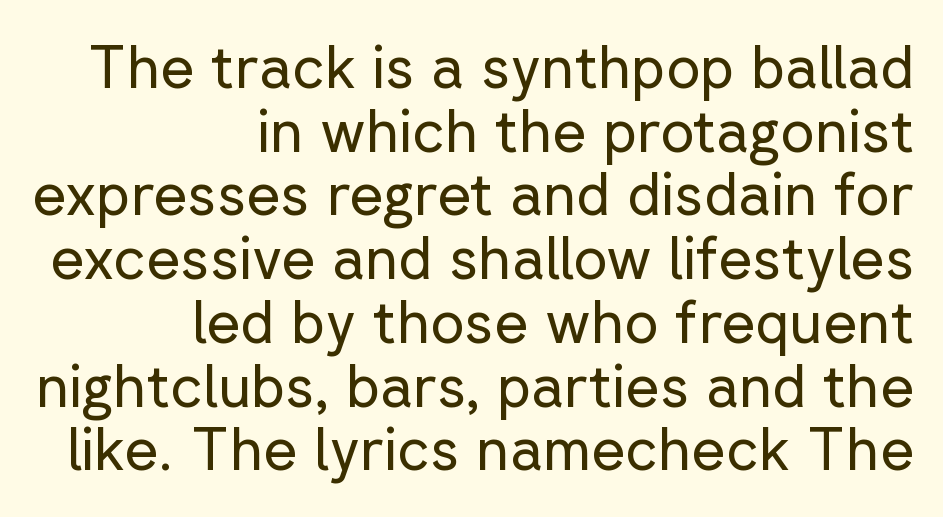
The image shows 59 px regular-weight sans-serif type, upright; set right-aligned, tight line spacing (1.08x), normal letter spacing, not underlined; low stroke contrast and a medium x-height.
